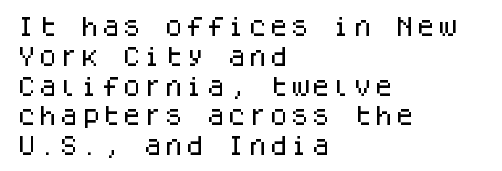
Q: Is the text italic (slanted)? A: No, it is upright.
Q: Is the text underlined? A: No.
Q: How is the paragraph aligned? A: Left-aligned.
Q: Is the spacing between letters normal or unusually wide? A: Normal.
Q: Is the spacing between lines tight, normal or loose? A: Normal.
